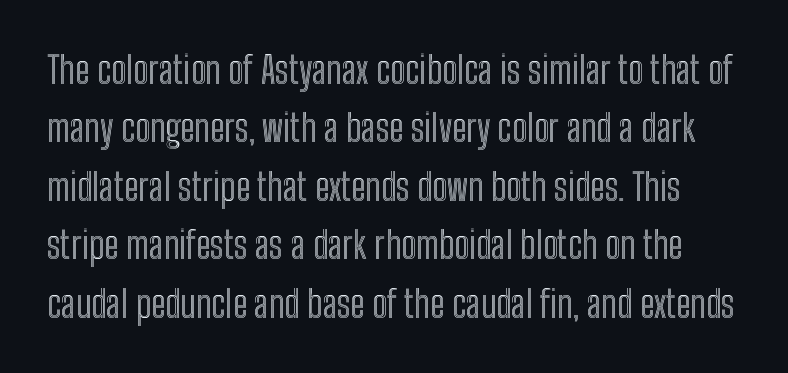
{"italic": "no", "width": "condensed", "x_height": "medium", "monospaced": "no", "underline": "no", "line_spacing": "normal", "line_spacing_ratio": 1.58, "letter_spacing": "normal", "letter_spacing_em": 0.0, "glyph_px": 37}
